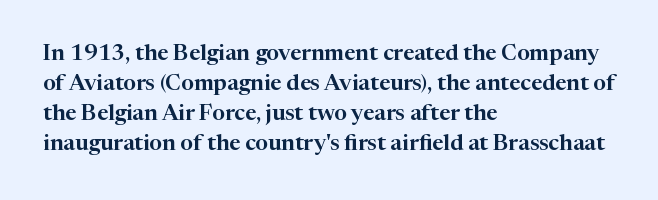
The image shows 22 px text type, upright; set left-aligned, normal line spacing (1.37x), normal letter spacing, not underlined.
